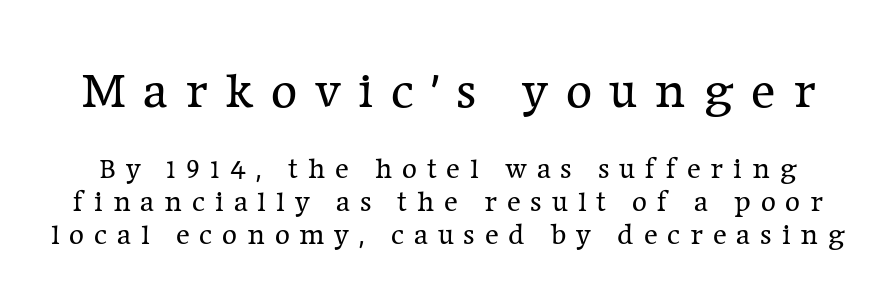
{"serif": "yes", "italic": "no", "bold": "no", "weight": "regular", "width": "normal", "stroke_contrast": "low", "x_height": "medium", "monospaced": "no", "underline": "no", "line_spacing": "tight", "line_spacing_ratio": 1.13, "letter_spacing": "wide", "letter_spacing_em": 0.34, "larger_block": "first", "size_ratio": 1.76, "glyph_px": 51}
